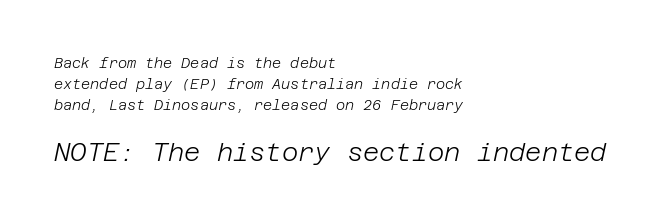
Q: Is the text bold? A: No.
Q: Is the text italic (slanted)? A: Yes, it leans right by about 12 degrees.
Q: Is the text underlined? A: No.
Q: How is the paragraph aligned? A: Left-aligned.
Q: Is the spacing between letters normal or unusually wide? A: Normal.
Q: Is the spacing between lines tight, normal or loose? A: Normal.
Q: Which block of text is set in a larger size, the first (top) or the second (bottom)? A: The second (bottom) one.
